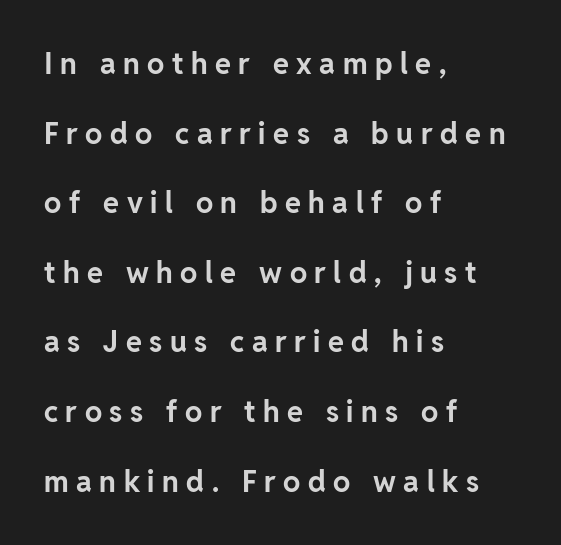
The image shows 29 px bold sans-serif type, upright; set left-aligned, loose line spacing (2.4x), unusually wide letter spacing (+0.26 em), not underlined; low stroke contrast and a medium x-height.
